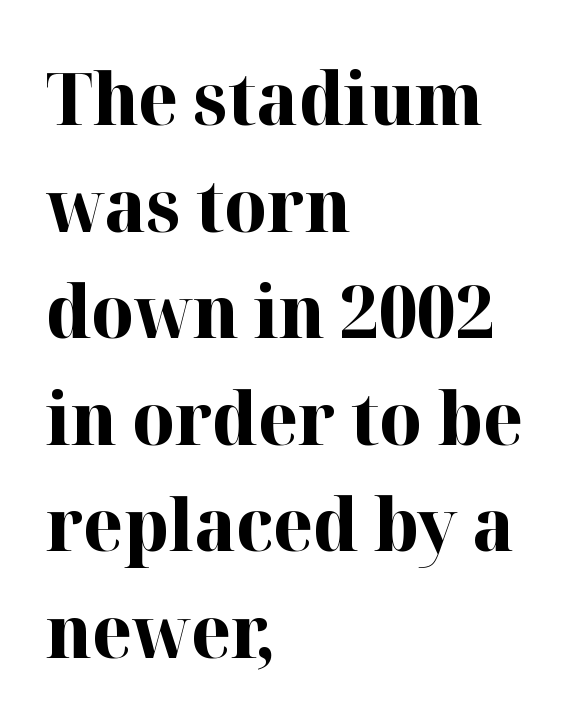
The image shows 73 px bold serif type, upright; set left-aligned, normal line spacing (1.46x), normal letter spacing, not underlined; high stroke contrast and a medium x-height.
